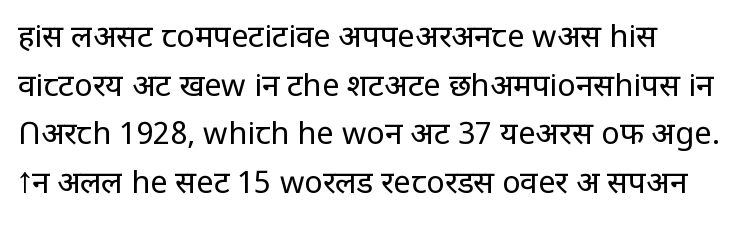
Q: Is the text bold? A: No.
Q: Is the text italic (slanted)? A: No, it is upright.
Q: Is the typeface a serif or a sans-serif typeface? A: Sans-serif.
Q: Is the text underlined? A: No.
Q: Is the spacing between letters normal or unusually wide? A: Normal.
Q: Is the spacing between lines tight, normal or loose? A: Normal.
Q: Width (condensed, normal, or wide)? A: Normal.
Q: Stroke contrast? A: Low.
Q: x-height? A: Large.
Q: Monospaced? A: No.
